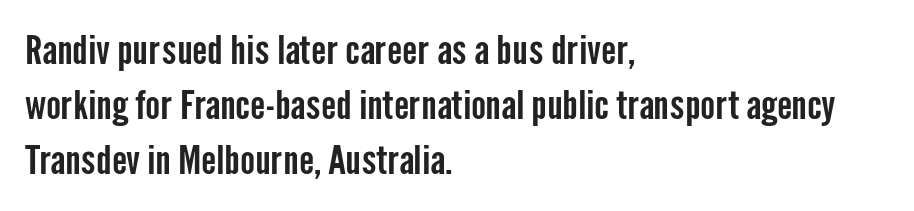
The image shows 40 px condensed sans-serif type, upright; set left-aligned, normal line spacing (1.38x), normal letter spacing, not underlined; low stroke contrast and a medium x-height.
